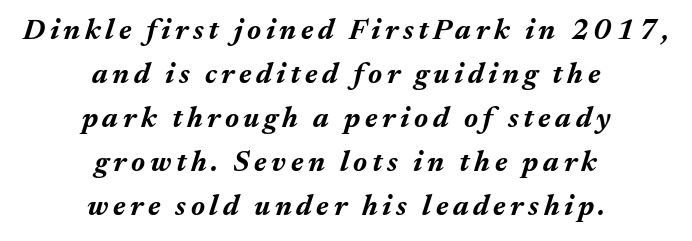
Would a proofreader flag this as italicized? Yes. You could not count columns in this text — the font is proportionally spaced. Just letters on the line, the space beneath them empty. In terms of weight, the rendering is a true, heavy bold. The vertical gap from one line to the next is medium. Caption: multi-line text, centered on the measure.
